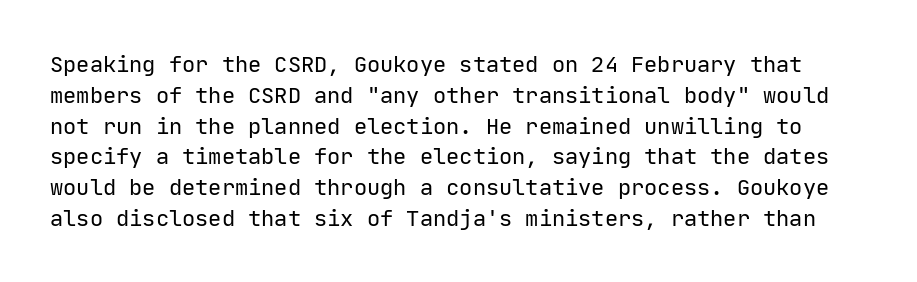
The image shows 22 px text type, upright; set normal line spacing (1.4x), normal letter spacing, not underlined.
